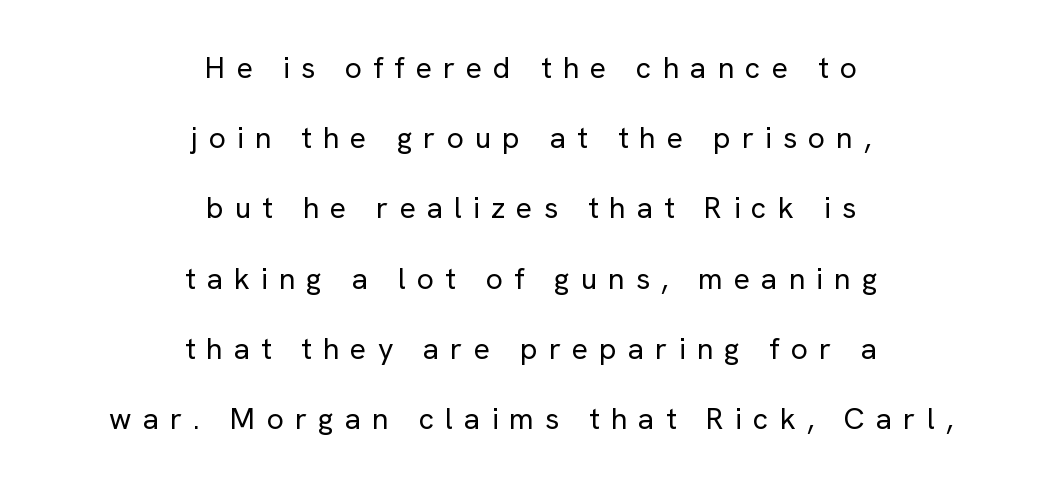
{"serif": "no", "italic": "no", "bold": "no", "weight": "regular", "width": "normal", "stroke_contrast": "low", "x_height": "medium", "monospaced": "no", "underline": "no", "align": "center", "line_spacing": "loose", "line_spacing_ratio": 2.34, "letter_spacing": "wide", "letter_spacing_em": 0.37, "glyph_px": 30}
